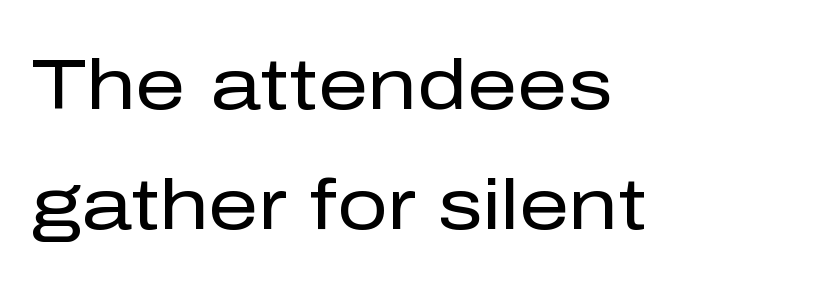
The image shows 71 px regular-weight sans-serif type, upright; set left-aligned, normal line spacing (1.69x), normal letter spacing, not underlined; low stroke contrast and a medium x-height.
